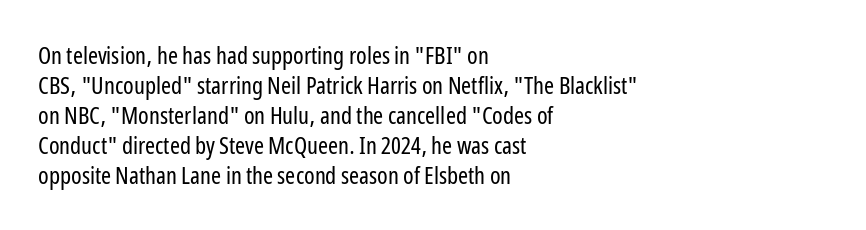
{"italic": "no", "bold": "no", "underline": "no", "align": "left", "line_spacing": "normal", "line_spacing_ratio": 1.25, "letter_spacing": "normal", "letter_spacing_em": 0.0, "glyph_px": 24}
